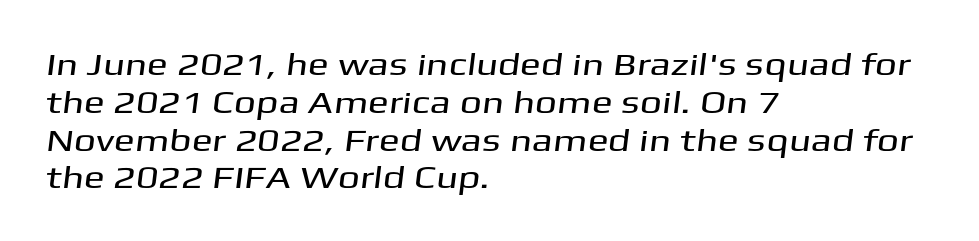
Q: Is the typeface a serif or a sans-serif typeface? A: Sans-serif.
Q: Is the text underlined? A: No.
Q: How is the paragraph aligned? A: Left-aligned.
Q: Is the spacing between letters normal or unusually wide? A: Normal.
Q: Width (condensed, normal, or wide)? A: Wide.
Q: Stroke contrast? A: Medium.
Q: x-height? A: Medium.
Q: Monospaced? A: No.
